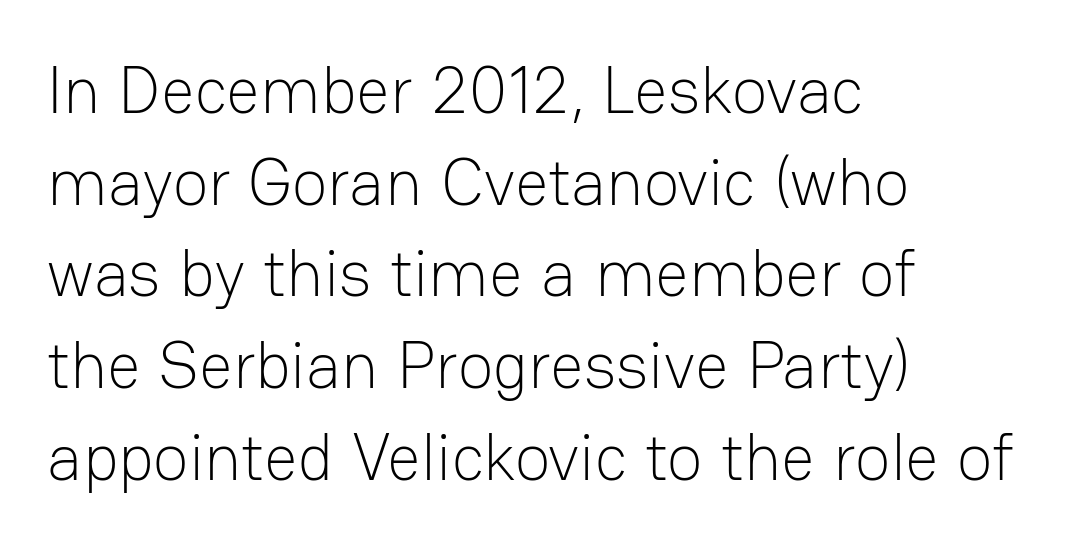
{"serif": "no", "italic": "no", "bold": "no", "weight": "light", "width": "normal", "stroke_contrast": "low", "x_height": "medium", "monospaced": "no", "underline": "no", "align": "left", "line_spacing": "normal", "line_spacing_ratio": 1.39, "letter_spacing": "normal", "letter_spacing_em": 0.0, "glyph_px": 66}
